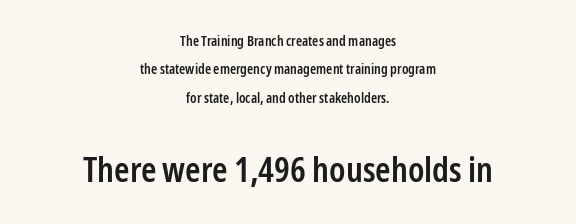
Q: Is the text bold? A: Semi-bold.
Q: Is the text italic (slanted)? A: No, it is upright.
Q: Is the typeface a serif or a sans-serif typeface? A: Sans-serif.
Q: Is the text underlined? A: No.
Q: How is the paragraph aligned? A: Centered.
Q: Is the spacing between letters normal or unusually wide? A: Normal.
Q: Is the spacing between lines tight, normal or loose? A: Loose.
Q: Which block of text is set in a larger size, the first (top) or the second (bottom)? A: The second (bottom) one.
Q: Width (condensed, normal, or wide)? A: Condensed.
Q: Stroke contrast? A: Low.
Q: x-height? A: Medium.
Q: Monospaced? A: No.
